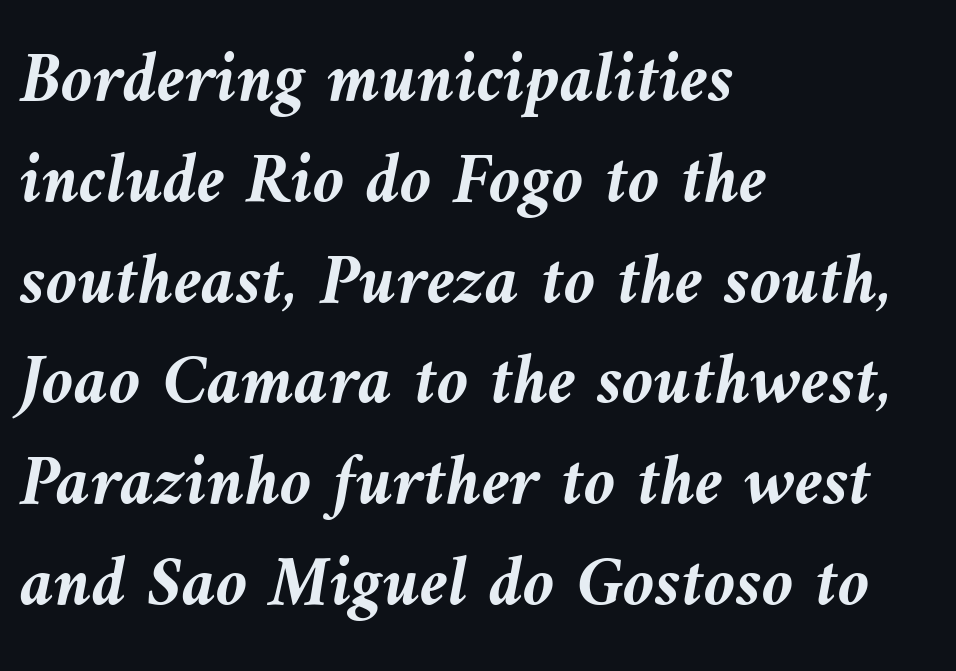
Check the space under the baseline: it is left empty. Notice how descenders clear the ascenders below comfortably — that's standard leading. Teacher's note: observe the even left margin — that is flush-left alignment. When letters slant like this, we call the style italic. Proportional: the letters do not fall into vertical columns. The rendering keeps characters at their native spacing.
